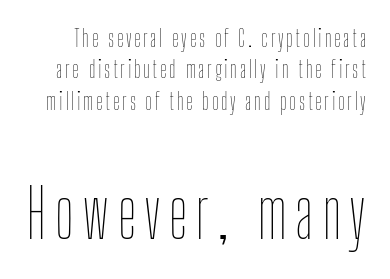
Counters stay open thanks to moderate or lighter strokes. Underlining? Definitely not there. The letters stand straight up with perfectly vertical stems. In this sample the second text group is rendered at the bigger scale.
